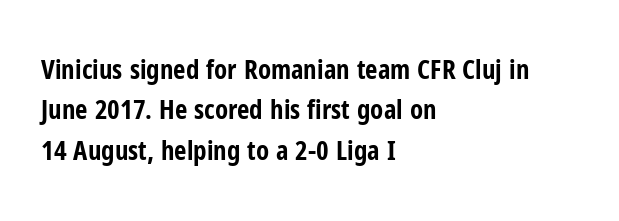
Look at the tracking — it's just the regular setting, nothing added. A classic flush-left, rag-right setting is used for this passage. Lines of text with bare space underneath. The font's upright variant was chosen for this text.
